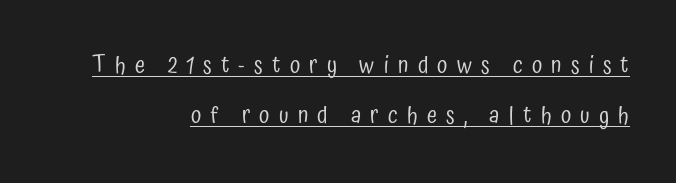
The image shows 23 px text type, upright; set right-aligned, loose line spacing (2.18x), unusually wide letter spacing (+0.4 em), underlined.
